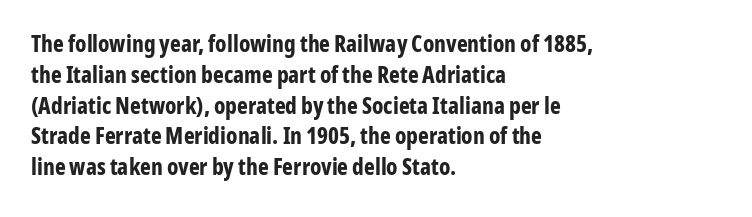
It's the straight-up-and-down kind of type. Descender tails drop into unmarked territory. Weight check: bold — yes, fully. Line beginnings align vertically; line endings do not.
